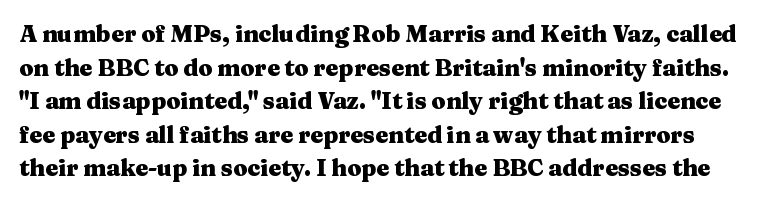
Q: Is the text bold? A: Yes.
Q: Is the text italic (slanted)? A: No, it is upright.
Q: Is the text underlined? A: No.
Q: Is the spacing between letters normal or unusually wide? A: Normal.
Q: Is the spacing between lines tight, normal or loose? A: Normal.
